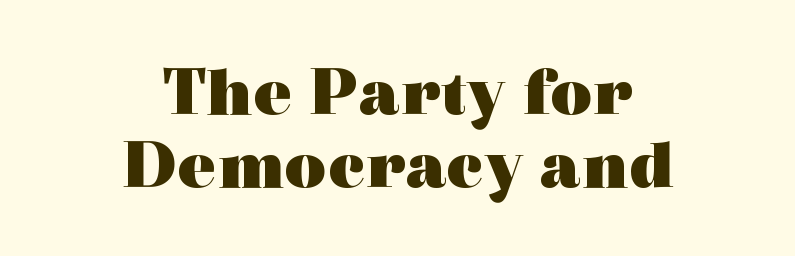
These lines carry a lot of weight — the face is fully bold. Words float on clear page, feet unadorned. Italic? Not at all — the glyphs are vertical. Successive baselines arrive quickly, one right under another.
